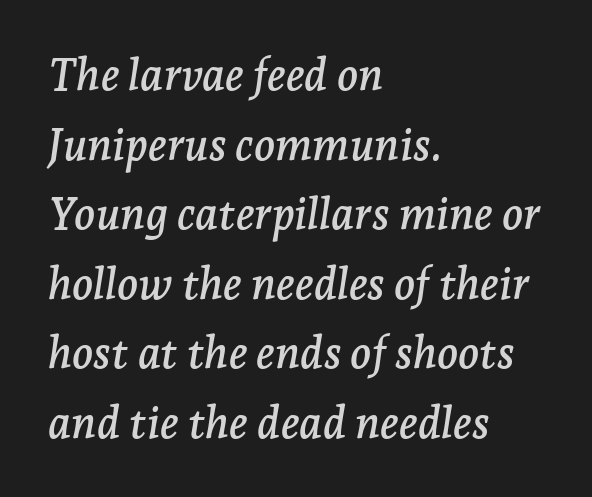
The image shows 44 px serif type, italic (leaning right); set left-aligned, normal line spacing (1.58x), normal letter spacing, not underlined; low stroke contrast and a medium x-height.
